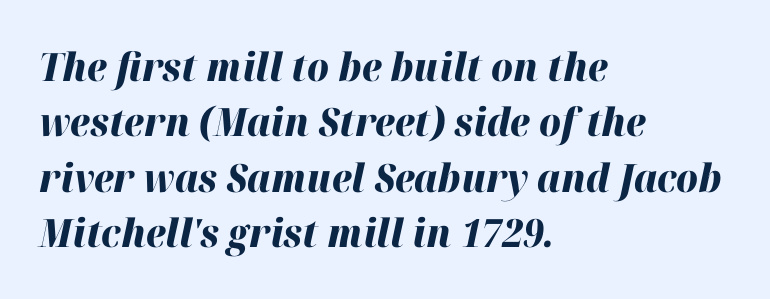
Q: Is the text bold? A: Yes.
Q: Is the text italic (slanted)? A: Yes, it leans right by about 12 degrees.
Q: Is the text underlined? A: No.
Q: How is the paragraph aligned? A: Left-aligned.
Q: Is the spacing between letters normal or unusually wide? A: Normal.
Q: Is the spacing between lines tight, normal or loose? A: Normal.
Q: Width (condensed, normal, or wide)? A: Normal.
Q: Stroke contrast? A: High.
Q: x-height? A: Medium.
Q: Monospaced? A: No.
